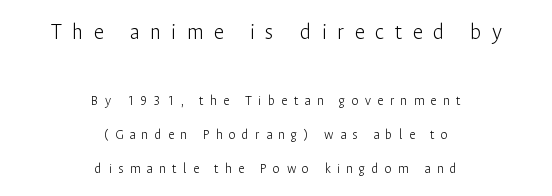
No letter is thick-stroked: the sample isn't bold. Is the letter spacing exaggerated? Yes — the characters are pushed far apart. Which of the two is more prominent by size? The first, at the top. A typesetter would mark this as roman, not italic. Underline: absent. If you measured baseline to baseline, you'd find a long distance.
